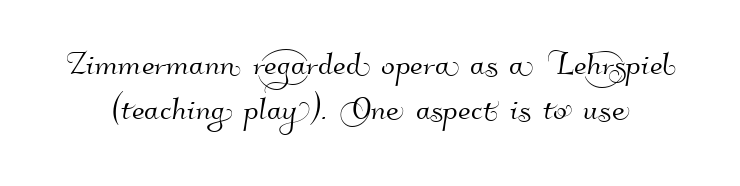
Nope, no serifs anywhere on these letters. Honestly, the rows look squashed on top of each other. Looks like regular typesetting: each glyph gets only the width it needs. Characters follow at the spacing the type designer built in. No word sits above an underline.
